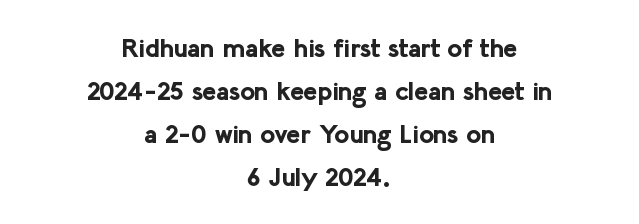
Q: Is the text bold? A: Yes.
Q: Is the text italic (slanted)? A: No, it is upright.
Q: Is the text underlined? A: No.
Q: How is the paragraph aligned? A: Centered.
Q: Is the spacing between letters normal or unusually wide? A: Normal.
Q: Is the spacing between lines tight, normal or loose? A: Normal.
